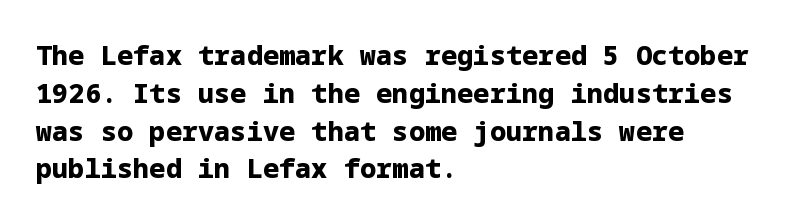
Line spacing here is normal. The baseline area is clear. This sample uses an upright cut, with every glyph sitting square on the baseline. These lines keep a tight, regular rhythm from letter to letter. Line beginnings align vertically; line endings do not.
